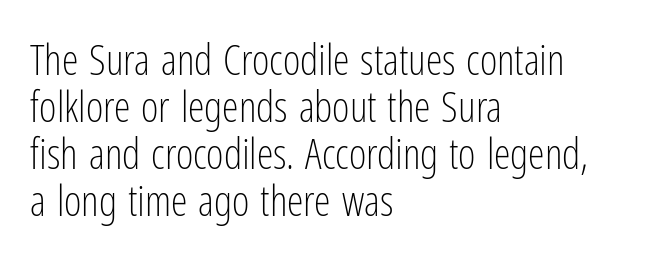
The image shows 42 px light, condensed sans-serif type, upright; set left-aligned, tight line spacing (1.12x), normal letter spacing, not underlined; low stroke contrast and a medium x-height.
